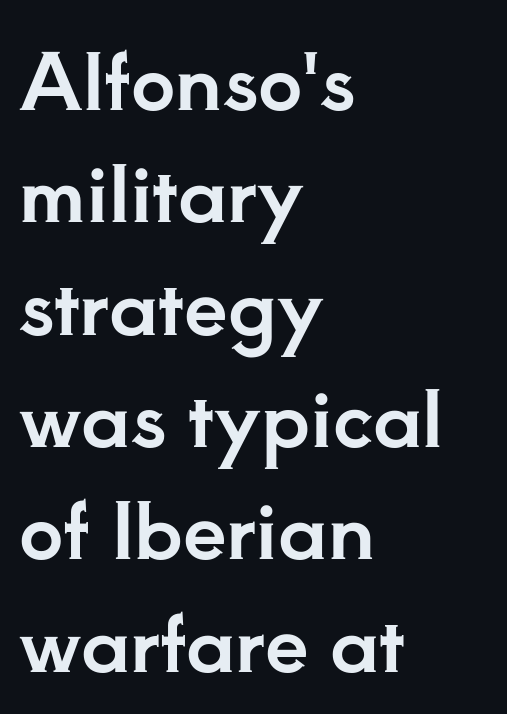
The type sits square on the baseline with zero lean. Note the varied advance widths — an 'i' is clearly narrower than an 'm'. What stands out about the letter spacing? Nothing — it is the standard amount. These lines sit exactly where default settings would place them. Is the block centered? No — it sits flush against the left margin. The designer went with a serif here, giving each stem small feet.
